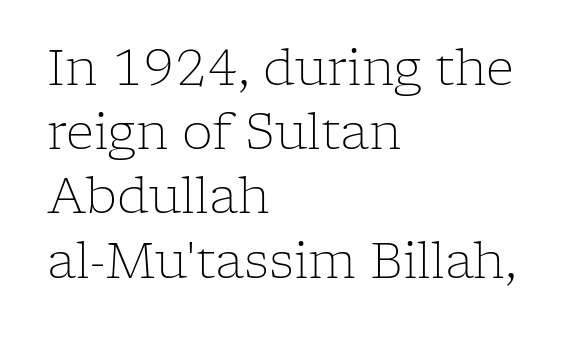
The face used here is proportionally spaced, like ordinary book or web type. Rendered with straight, roman letterforms. This rendering features lettering with no underline. This block has exactly the height ordinary leading produces. A typesetter would call this zero additional tracking. The text was rendered using a seriffed face with decorative stroke endings.
